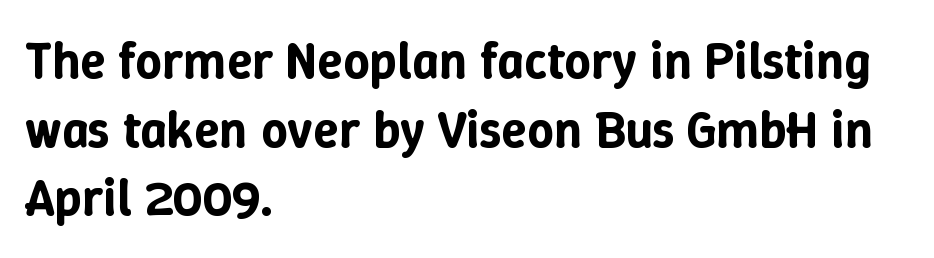
The image shows 52 px text type, upright; set left-aligned, normal line spacing (1.32x), normal letter spacing, not underlined; low stroke contrast and a medium x-height.
